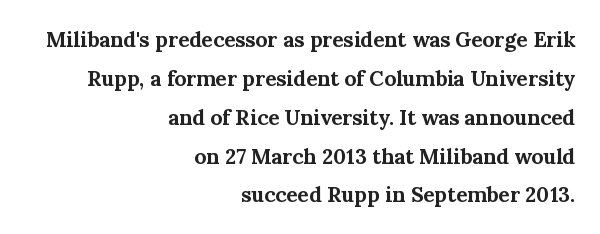
{"italic": "no", "bold": "yes", "underline": "no", "align": "right", "line_spacing_ratio": 1.85, "letter_spacing": "normal", "letter_spacing_em": 0.0, "glyph_px": 21}
